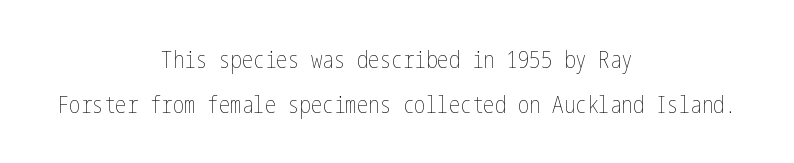
The image shows 23 px text type, upright; set centered, loose line spacing (1.95x), normal letter spacing, not underlined.
